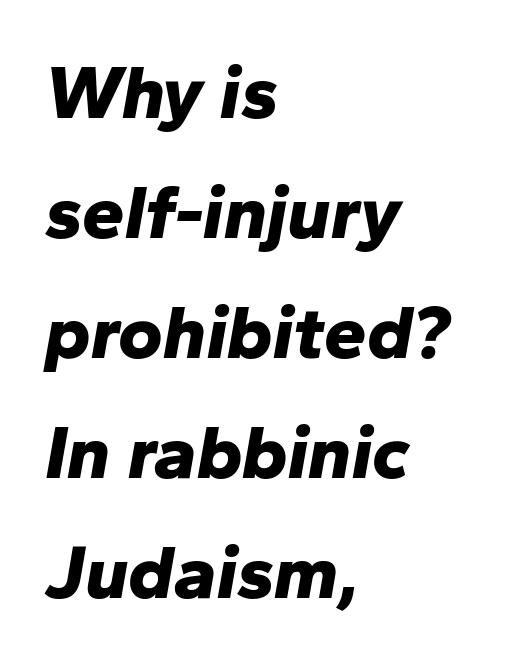
The image shows 76 px bold type, italic (leaning right); set left-aligned, normal line spacing (1.58x), normal letter spacing, not underlined; low stroke contrast and a medium x-height.
